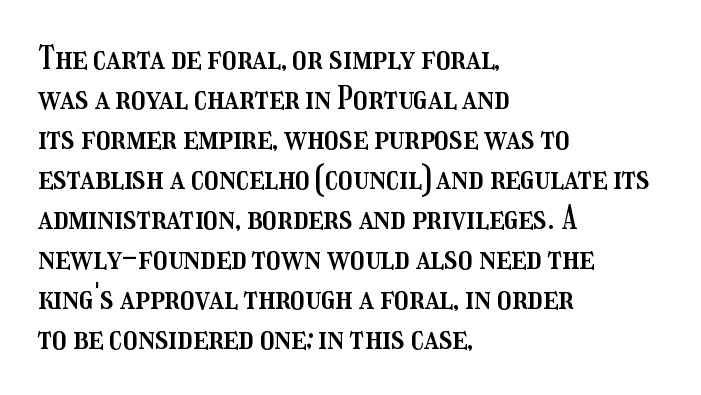
{"italic": "no", "width": "condensed", "stroke_contrast": "medium", "x_height": "medium", "monospaced": "no", "underline": "no", "align": "left", "line_spacing": "normal", "line_spacing_ratio": 1.25, "letter_spacing": "normal", "letter_spacing_em": 0.0, "glyph_px": 32}
